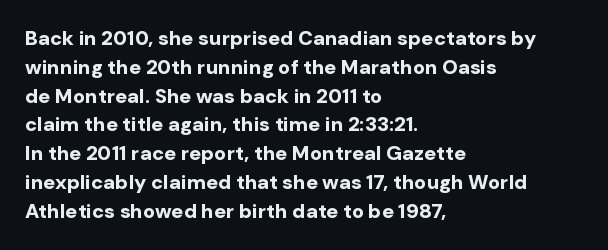
{"italic": "no", "bold": "yes", "underline": "no", "align": "left", "line_spacing": "normal", "line_spacing_ratio": 1.44, "letter_spacing": "normal", "letter_spacing_em": 0.0, "glyph_px": 20}
